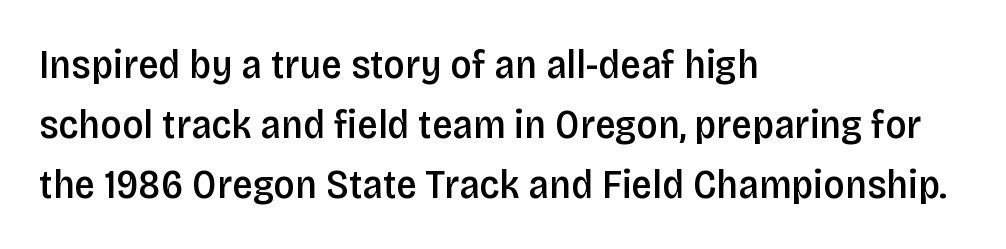
The image shows 41 px semibold, condensed sans-serif type, upright; set left-aligned, normal line spacing (1.46x), normal letter spacing, not underlined; low stroke contrast and a large x-height.
